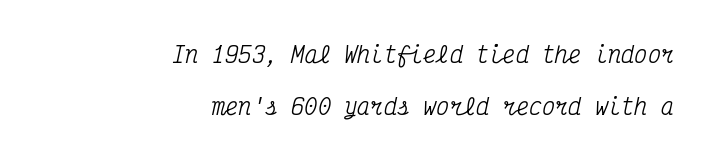
The image shows 22 px text type, italic (leaning right); set right-aligned, loose line spacing (2.37x), normal letter spacing, not underlined.
